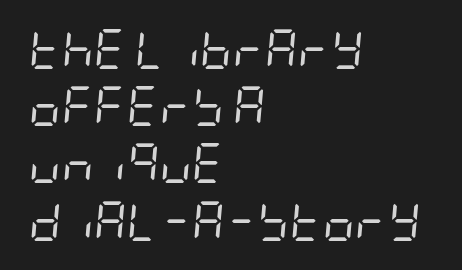
Q: Is the text bold? A: No.
Q: Is the text italic (slanted)? A: Yes, it leans right by about 5 degrees.
Q: Is the text underlined? A: No.
Q: How is the paragraph aligned? A: Left-aligned.
Q: Is the spacing between letters normal or unusually wide? A: Normal.
Q: Is the spacing between lines tight, normal or loose? A: Normal.
Q: Width (condensed, normal, or wide)? A: Condensed.
Q: Stroke contrast? A: Low.
Q: x-height? A: Large.
